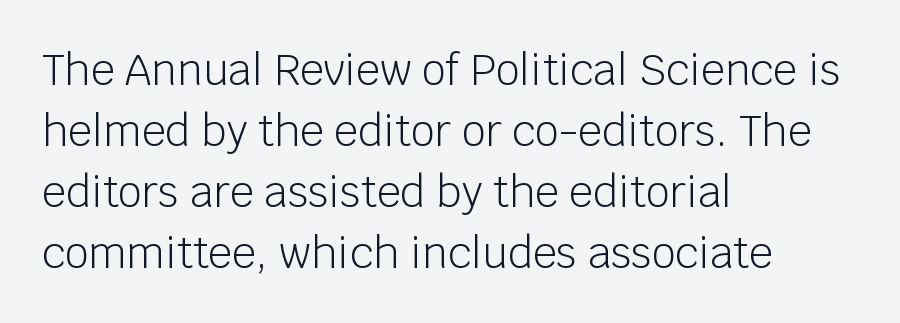
The image shows 42 px light sans-serif type, upright; set left-aligned, normal line spacing (1.45x), normal letter spacing, not underlined; low stroke contrast and a large x-height.
